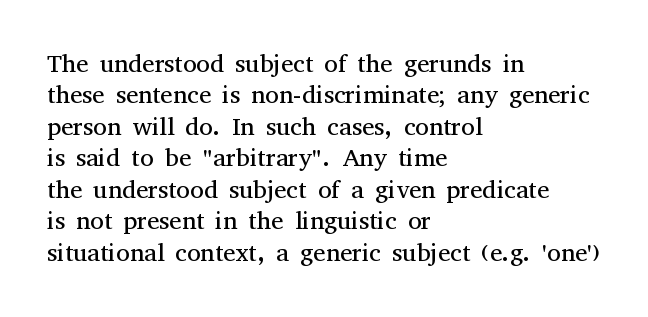
The image shows 25 px text type, upright; set left-aligned, normal line spacing (1.26x), normal letter spacing, not underlined.
